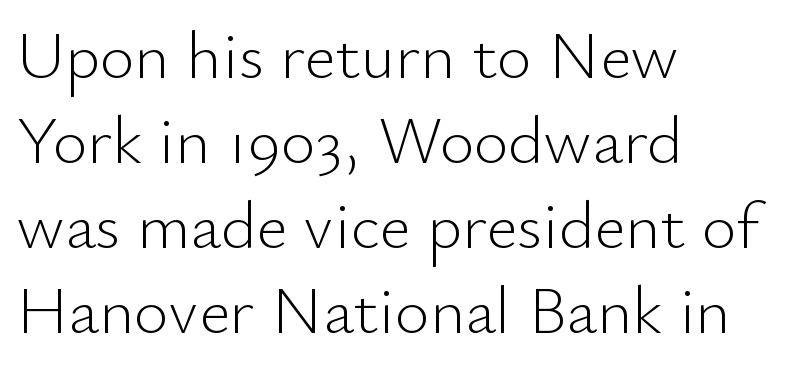
The image shows 67 px light sans-serif type, upright; set left-aligned, normal line spacing (1.27x), normal letter spacing, not underlined; low stroke contrast and a small x-height.
